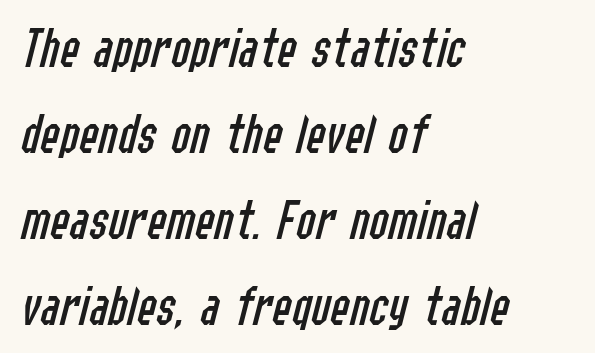
The image shows 58 px regular-weight, condensed type, italic (leaning right); set left-aligned, normal line spacing (1.48x), normal letter spacing, not underlined; low stroke contrast and a medium x-height.
